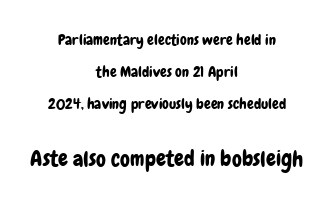
{"italic": "no", "underline": "no", "align": "center", "line_spacing": "loose", "line_spacing_ratio": 2.15, "letter_spacing": "normal", "letter_spacing_em": 0.0, "larger_block": "second", "size_ratio": 1.47, "glyph_px": 22}
